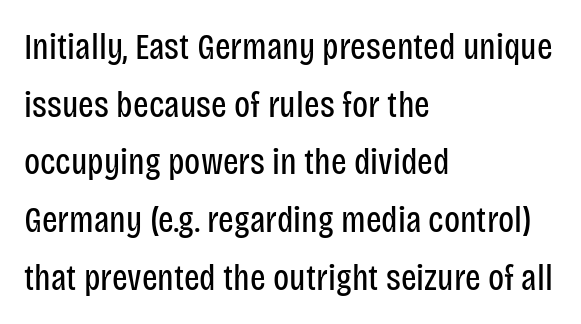
Q: Is the text bold? A: No.
Q: Is the text italic (slanted)? A: No, it is upright.
Q: Is the typeface a serif or a sans-serif typeface? A: Sans-serif.
Q: Is the text underlined? A: No.
Q: How is the paragraph aligned? A: Left-aligned.
Q: Is the spacing between letters normal or unusually wide? A: Normal.
Q: Is the spacing between lines tight, normal or loose? A: Normal.
Q: Width (condensed, normal, or wide)? A: Condensed.
Q: Stroke contrast? A: Low.
Q: x-height? A: Large.
Q: Monospaced? A: No.
